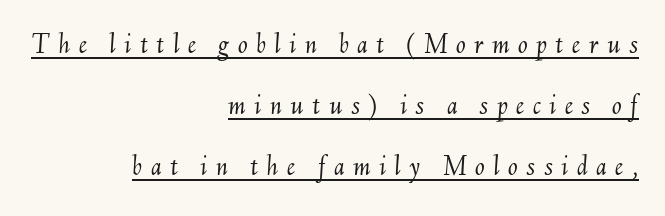
Vertical spacing — loose. The string is rendered with underlining switched on. Is the type heavy? It reads as light-to-regular instead. The letters advance in unequal steps, a hallmark of proportional type. The tracking reads as deliberately expanded to a designer's eye. Compared with a flush-left layout, this one pins lines to the opposite, right side.
